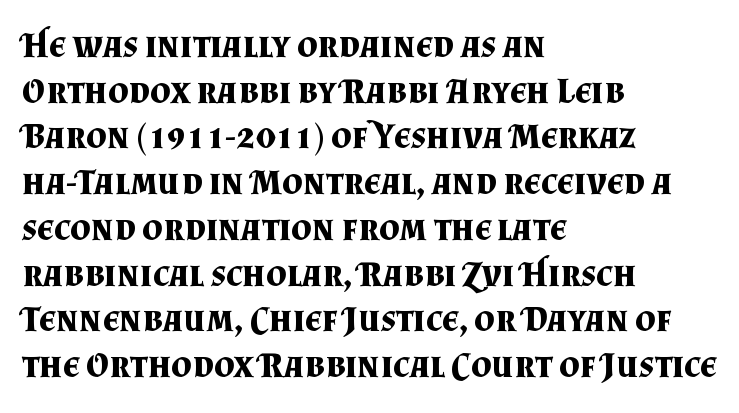
Italic: no, the glyphs are upright roman. Strokes here are thick enough to call this a true bold. These lines are rendered in a variable-pitch font. Glyph-to-glyph distance matches everyday printed text. Regarding serifs, this sample has them. Horizontal alignment here is leftward, the default for most running prose.
